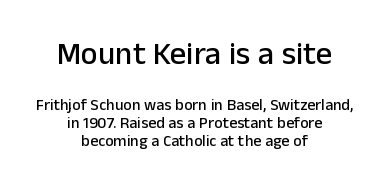
{"serif": "no", "italic": "no", "width": "normal", "stroke_contrast": "low", "x_height": "medium", "monospaced": "no", "underline": "no", "align": "center", "line_spacing": "tight", "line_spacing_ratio": 1.13, "letter_spacing": "normal", "letter_spacing_em": 0.0, "larger_block": "first", "size_ratio": 2.0, "glyph_px": 32}
